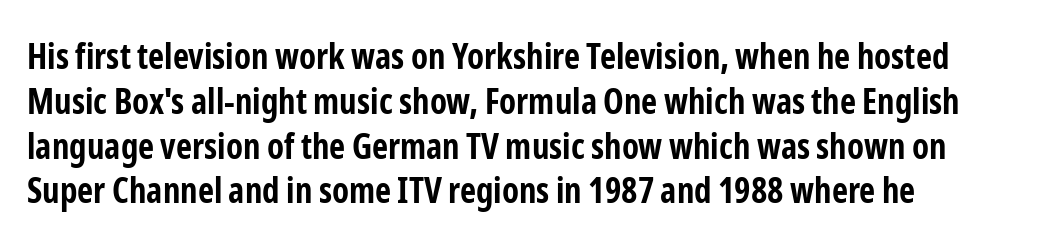
Q: Is the text bold? A: Yes.
Q: Is the text italic (slanted)? A: No, it is upright.
Q: Is the typeface a serif or a sans-serif typeface? A: Sans-serif.
Q: Is the text underlined? A: No.
Q: Is the spacing between letters normal or unusually wide? A: Normal.
Q: Is the spacing between lines tight, normal or loose? A: Normal.
Q: Width (condensed, normal, or wide)? A: Condensed.
Q: Stroke contrast? A: Low.
Q: x-height? A: Medium.
Q: Monospaced? A: No.
